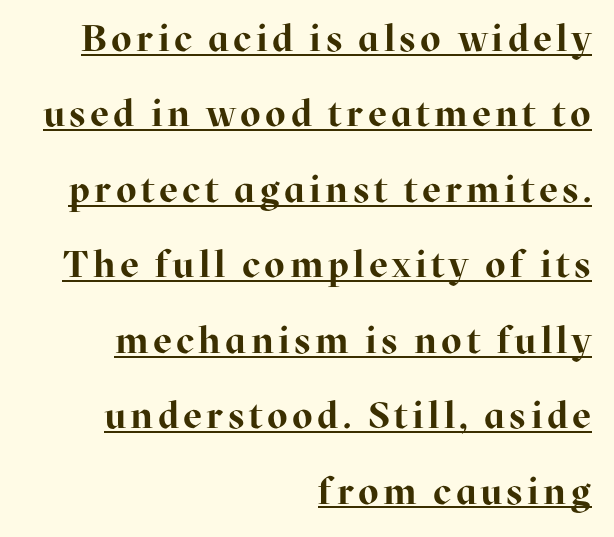
Teacher's note: observe the even right margin — that is flush-right alignment. Is there any slant? The stems are plumb. Horizontal bands of white between lines are thick stripes. This is serif lettering, the kind often seen in printed books. Spacing verdict: proportional, widths tailored to each character. The passage shown is emphatically bold.
